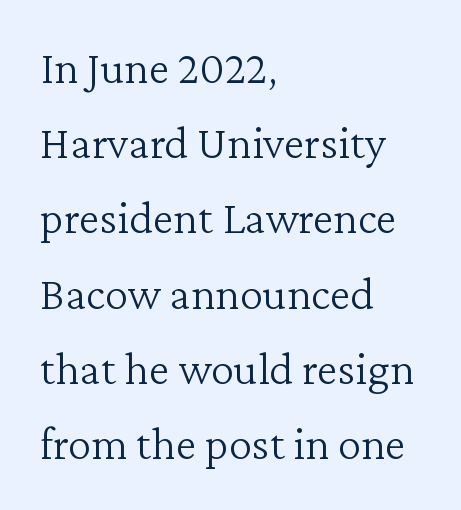
The image shows 47 px light serif type, upright; set left-aligned, normal line spacing (1.6x), normal letter spacing, not underlined; low stroke contrast and a medium x-height.
